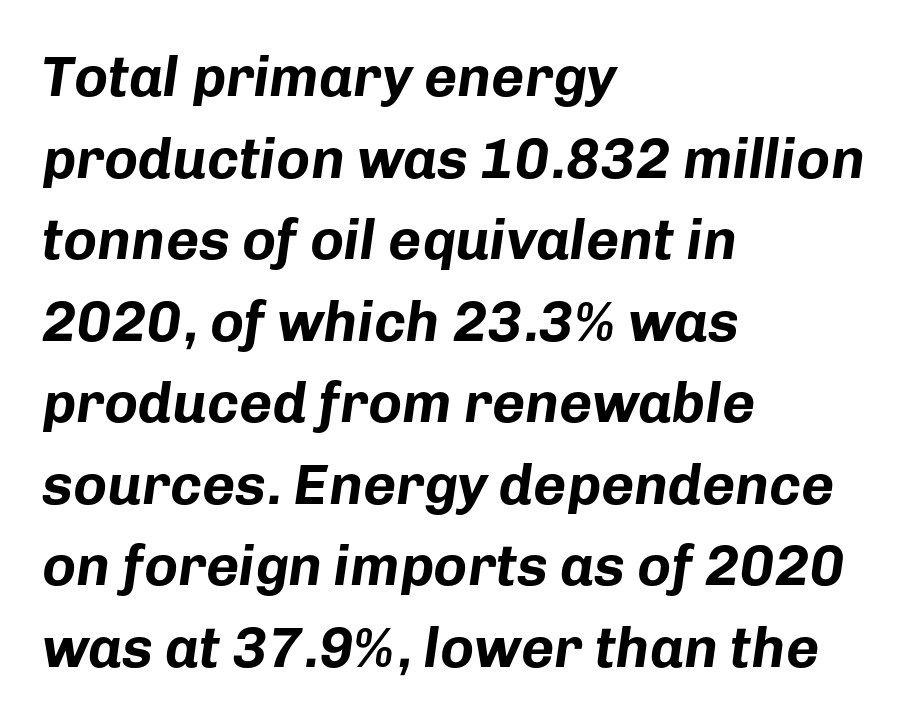
The image shows 57 px bold type, italic (leaning right); set left-aligned, normal line spacing (1.43x), normal letter spacing, not underlined; low stroke contrast and a medium x-height.
